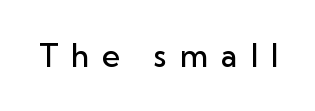
The image shows 31 px semibold sans-serif type, upright; set unusually wide letter spacing (+0.42 em), not underlined; low stroke contrast and a medium x-height.
